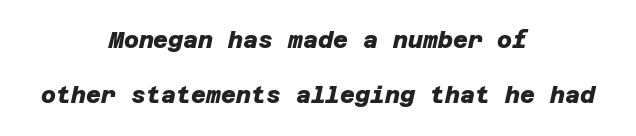
Vertical spacing — loose. Tracking here is standard; glyphs follow each other at the usual distance. The font is running at its bold setting. This rendering features lettering with no underline.
